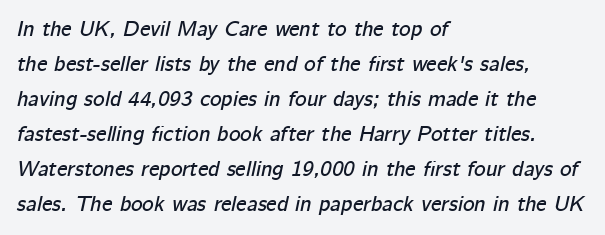
Q: Is the text italic (slanted)? A: Yes, it leans right by about 12 degrees.
Q: Is the text underlined? A: No.
Q: How is the paragraph aligned? A: Left-aligned.
Q: Is the spacing between letters normal or unusually wide? A: Normal.
Q: Is the spacing between lines tight, normal or loose? A: Normal.
